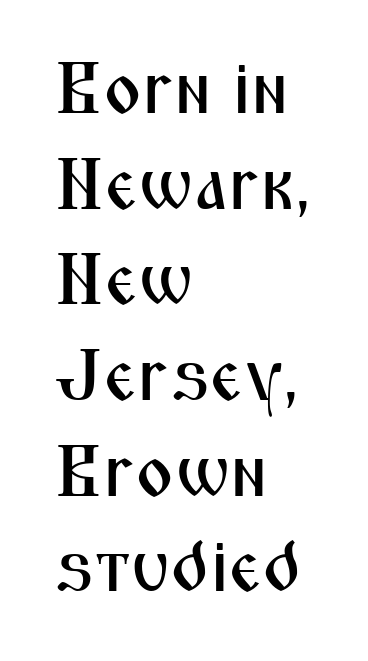
Italic: no, the glyphs are upright roman. The letters carry no serifs — their stems end cleanly without finishing strokes. A normal amount of white space separates one row of letters from the next. Tracking here is standard; glyphs follow each other at the usual distance. Do the characters align in a grid? No, the font is proportional.
